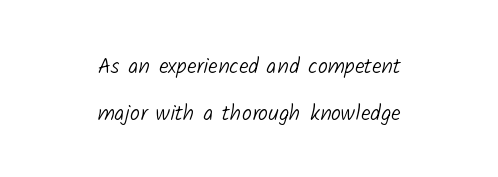
Q: Is the text bold? A: No.
Q: Is the text underlined? A: No.
Q: How is the paragraph aligned? A: Centered.
Q: Is the spacing between letters normal or unusually wide? A: Normal.
Q: Is the spacing between lines tight, normal or loose? A: Loose.
